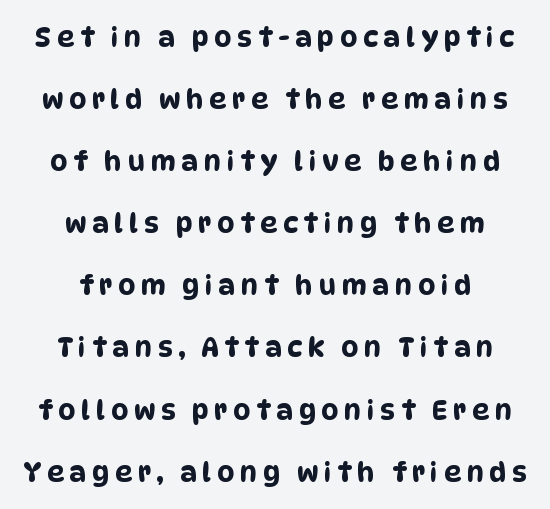
Is the block centered? Yes — each line is placed symmetrically about the middle. Clear beneath every line of the passage. Does extra space separate the letters? Yes, quite a lot of it. Does the leading feel generous? Absolutely, it's lavish.
